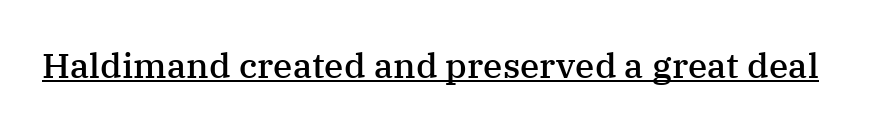
Q: Is the text bold? A: Semi-bold.
Q: Is the text italic (slanted)? A: No, it is upright.
Q: Is the typeface a serif or a sans-serif typeface? A: Serif.
Q: Is the text underlined? A: Yes.
Q: Is the spacing between letters normal or unusually wide? A: Normal.
Q: Width (condensed, normal, or wide)? A: Normal.
Q: Stroke contrast? A: Medium.
Q: x-height? A: Medium.
Q: Monospaced? A: No.
